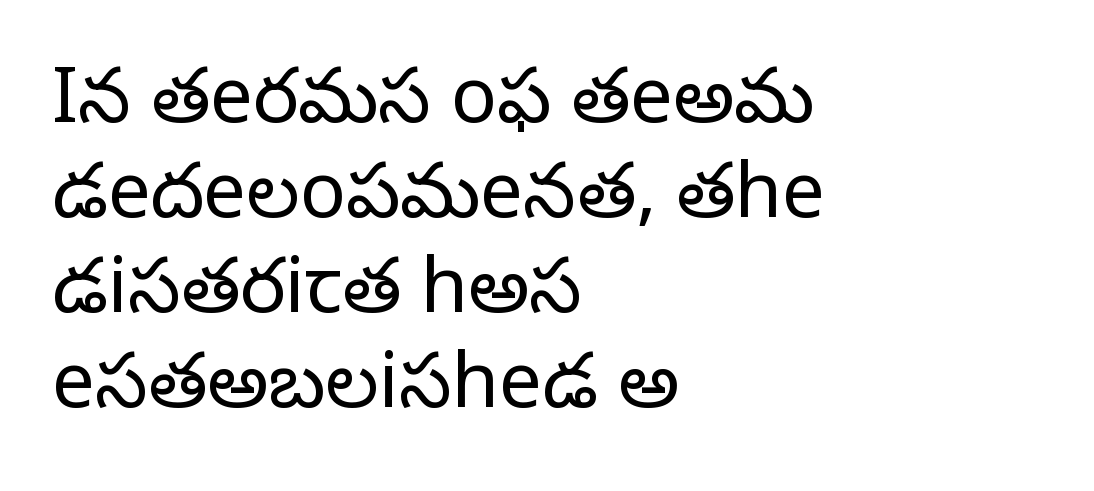
{"serif": "yes", "italic": "no", "bold": "no", "weight": "regular", "width": "normal", "stroke_contrast": "low", "x_height": "large", "monospaced": "no", "underline": "no", "align": "left", "line_spacing": "normal", "line_spacing_ratio": 1.25, "letter_spacing": "normal", "letter_spacing_em": 0.0, "glyph_px": 76}
